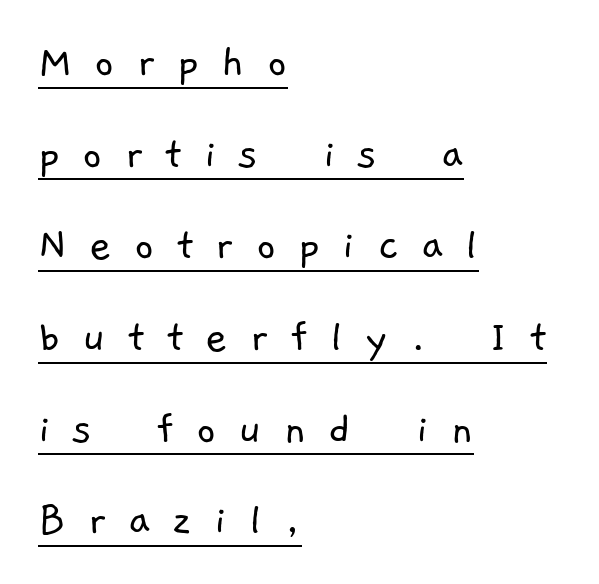
The image shows 48 px light sans-serif type; set left-aligned, loose line spacing (1.91x), unusually wide letter spacing (+0.46 em), underlined; low stroke contrast and a medium x-height.
